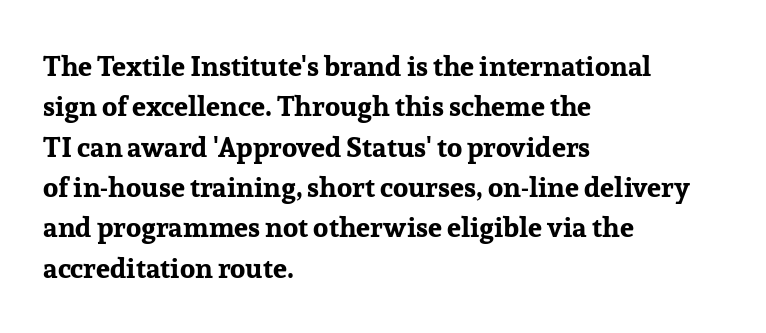
The image shows 28 px bold serif type, upright; set left-aligned, normal line spacing (1.44x), normal letter spacing, not underlined; low stroke contrast and a medium x-height.
